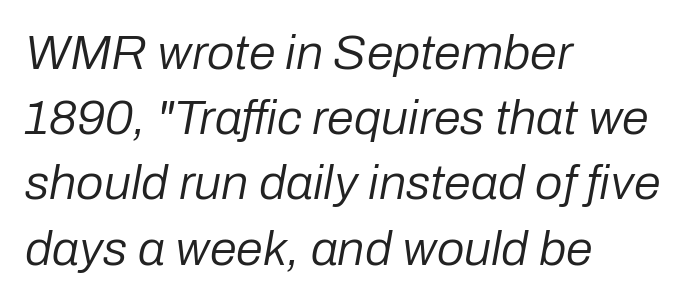
Q: Is the text bold? A: No.
Q: Is the text italic (slanted)? A: Yes, it leans right by about 10 degrees.
Q: Is the text underlined? A: No.
Q: How is the paragraph aligned? A: Left-aligned.
Q: Is the spacing between letters normal or unusually wide? A: Normal.
Q: Is the spacing between lines tight, normal or loose? A: Normal.
Q: Width (condensed, normal, or wide)? A: Normal.
Q: Stroke contrast? A: Low.
Q: x-height? A: Medium.
Q: Monospaced? A: No.
